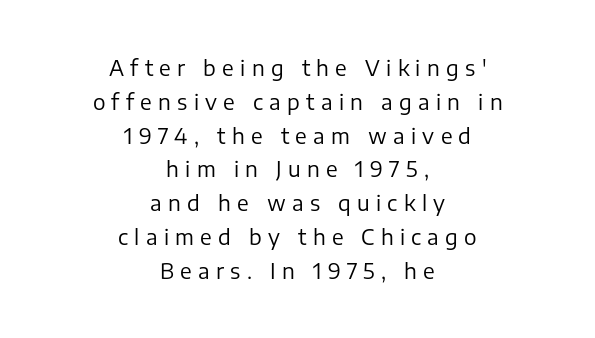
{"italic": "no", "bold": "no", "underline": "no", "align": "center", "line_spacing": "normal", "line_spacing_ratio": 1.61, "letter_spacing": "wide", "letter_spacing_em": 0.3, "glyph_px": 21}
